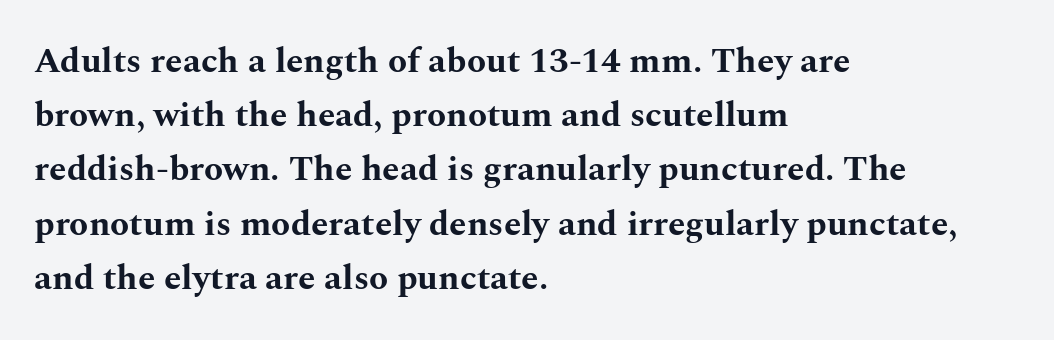
The image shows 35 px bold, wide serif type, upright; set left-aligned, normal line spacing (1.55x), normal letter spacing, not underlined; medium stroke contrast and a medium x-height.
